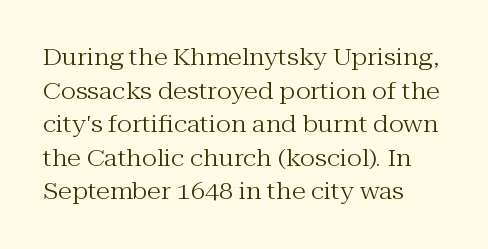
Q: Is the text bold? A: No.
Q: Is the text italic (slanted)? A: No, it is upright.
Q: Is the text underlined? A: No.
Q: How is the paragraph aligned? A: Left-aligned.
Q: Is the spacing between letters normal or unusually wide? A: Normal.
Q: Is the spacing between lines tight, normal or loose? A: Normal.
